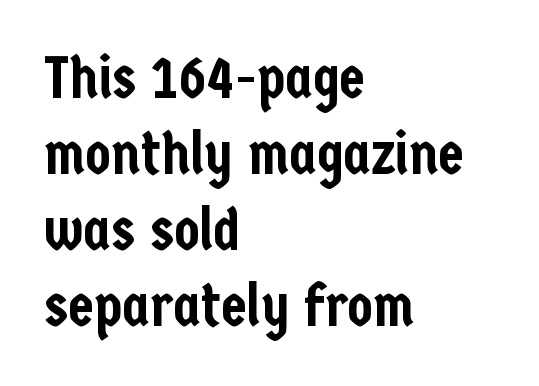
The image shows 59 px condensed sans-serif type, upright; set left-aligned, normal line spacing (1.29x), normal letter spacing, not underlined; low stroke contrast and a medium x-height.
